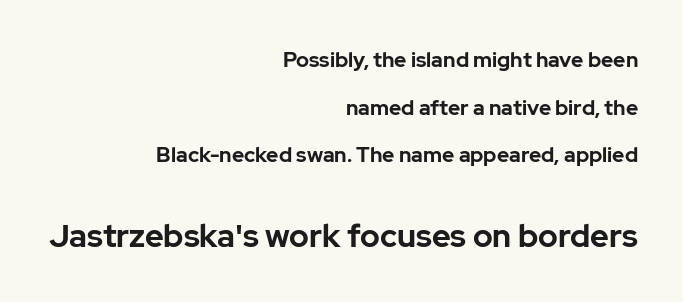
The image shows 32 px bold sans-serif type, upright; set right-aligned, loose line spacing (2.27x), normal letter spacing, not underlined; the second (bottom) block is 1.52x larger; low stroke contrast and a medium x-height.
